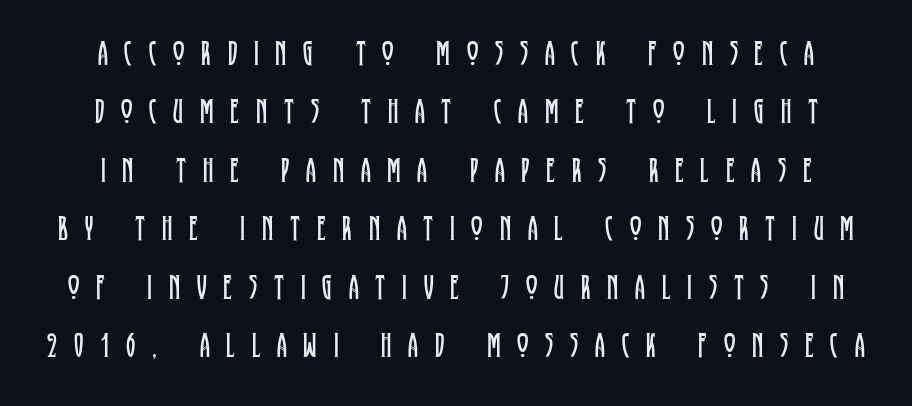
Q: Is the text bold? A: No.
Q: Is the text italic (slanted)? A: No, it is upright.
Q: Is the typeface a serif or a sans-serif typeface? A: Serif.
Q: Is the text underlined? A: No.
Q: Is the spacing between letters normal or unusually wide? A: Unusually wide.
Q: Is the spacing between lines tight, normal or loose? A: Normal.
Q: Width (condensed, normal, or wide)? A: Condensed.
Q: Stroke contrast? A: Low.
Q: x-height? A: Large.
Q: Monospaced? A: No.
